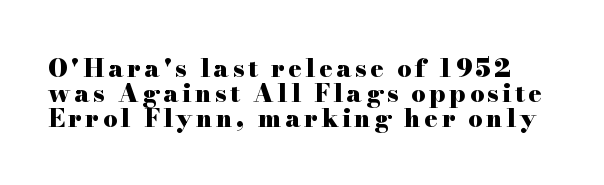
These lines huddle together more closely than default settings would place them. Summary of weight: heavy, a full bold. When letters stand straight like this, we call the style roman or upright. No word sits above an underline.
